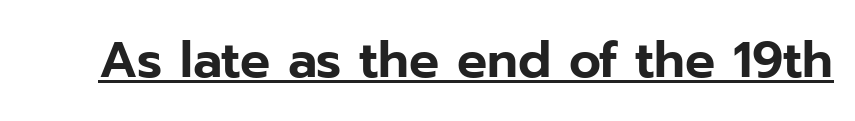
Looks like regular typesetting: each glyph gets only the width it needs. The gaps between neighbouring characters are ordinary and unremarkable. Typographically, this falls in the sans-serif category. Honestly, the underline is the first thing you notice here. You can tell it's not italic because the verticals are truly vertical.
